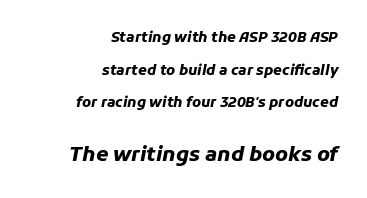
The lines are spread far apart with generous leading. Each line ends at the same right margin while the left side varies. Heft: maximum for text — a bold. Designer's note — italics engaged.
